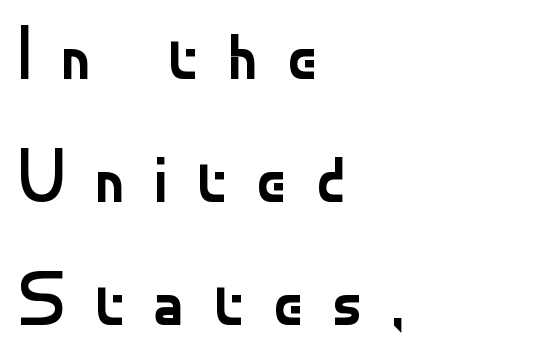
Each new line begins a customary step beneath the previous one. These lines are rendered in a variable-pitch font. The rendering anchors every line to the left-hand side. The tracking jumps out immediately: characters are airy and widely separated. Think standard paragraph weight, or any step lighter than that.
